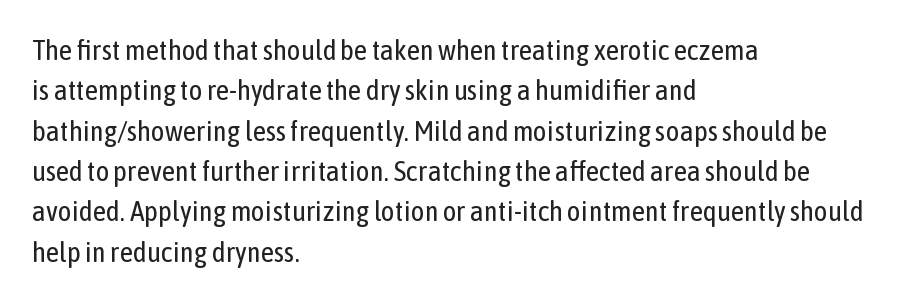
{"serif": "no", "italic": "no", "bold": "no", "weight": "regular", "width": "condensed", "stroke_contrast": "low", "x_height": "medium", "monospaced": "no", "underline": "no", "align": "left", "line_spacing": "normal", "line_spacing_ratio": 1.39, "letter_spacing": "normal", "letter_spacing_em": 0.0, "glyph_px": 29}
